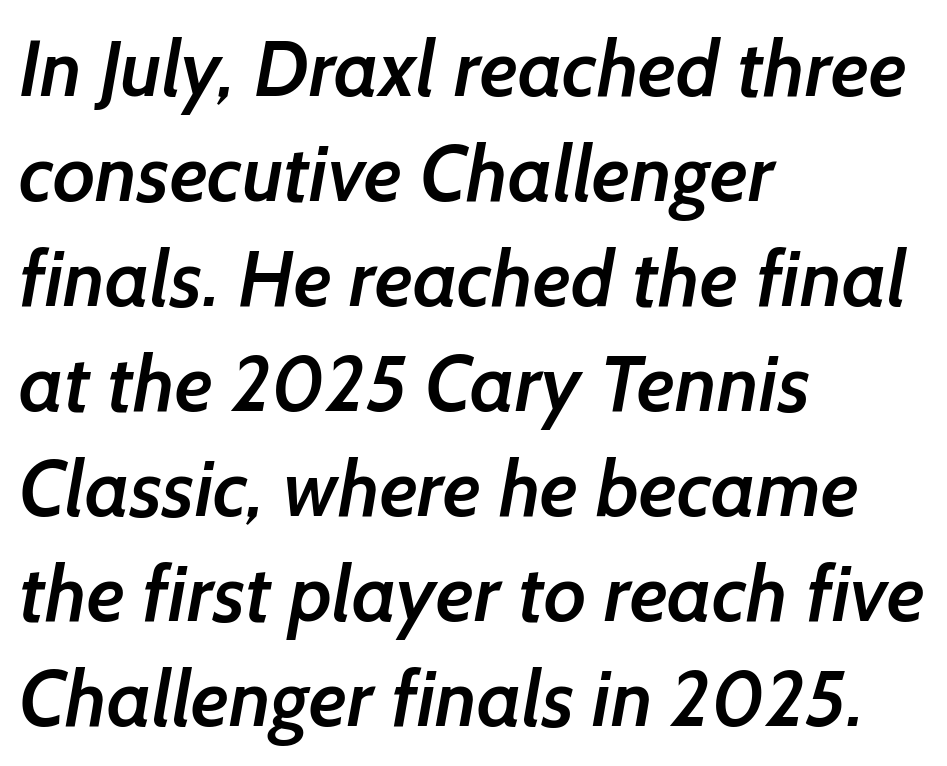
The image shows 79 px semibold sans-serif type; set left-aligned, normal line spacing (1.33x), normal letter spacing, not underlined; low stroke contrast and a medium x-height.
